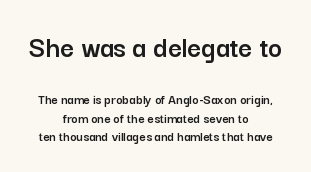
The paragraph shown floats in the horizontal middle. The designer gave the opening block more size than the closing block. Classification — sans serif. Each letter keeps its own natural width here, so spacing adapts to shape.
